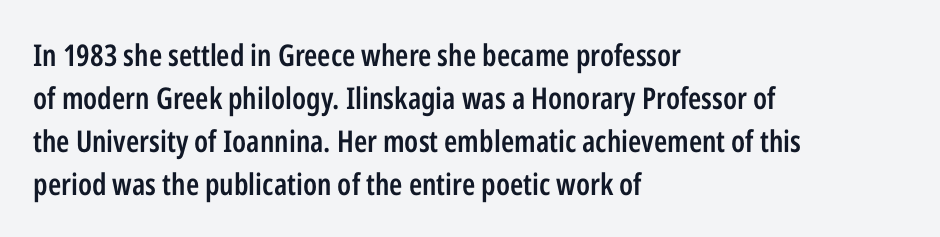
The image shows 30 px semibold, condensed sans-serif type, upright; set left-aligned, normal line spacing (1.43x), normal letter spacing, not underlined; low stroke contrast and a medium x-height.
